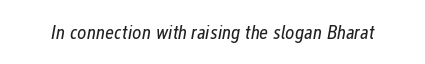
Words appear dense and cohesive because spacing is normal. The area under the type is left untouched. The strokes are not fattened; the text isn't bold. The whole block is typeset with a tilt.
